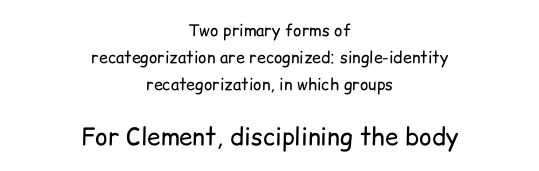
Q: Is the text bold? A: No.
Q: Is the text italic (slanted)? A: No, it is upright.
Q: Is the text underlined? A: No.
Q: How is the paragraph aligned? A: Centered.
Q: Is the spacing between letters normal or unusually wide? A: Normal.
Q: Is the spacing between lines tight, normal or loose? A: Normal.
Q: Which block of text is set in a larger size, the first (top) or the second (bottom)? A: The second (bottom) one.
